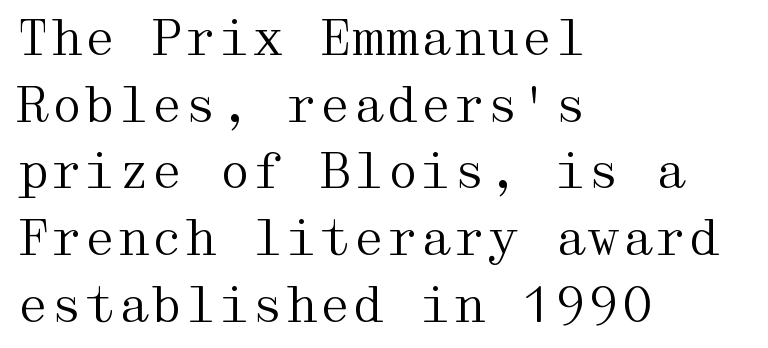
Q: Is the text bold? A: No.
Q: Is the text italic (slanted)? A: No, it is upright.
Q: Is the typeface a serif or a sans-serif typeface? A: Serif.
Q: Is the text underlined? A: No.
Q: How is the paragraph aligned? A: Left-aligned.
Q: Is the spacing between letters normal or unusually wide? A: Normal.
Q: Is the spacing between lines tight, normal or loose? A: Normal.
Q: Width (condensed, normal, or wide)? A: Wide.
Q: Stroke contrast? A: Medium.
Q: x-height? A: Medium.
